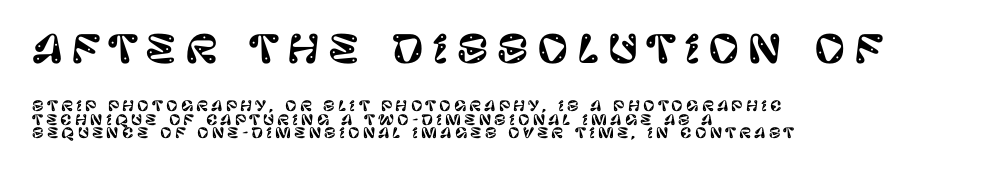
{"serif": "no", "width": "normal", "stroke_contrast": "low", "x_height": "large", "monospaced": "no", "underline": "no", "align": "left", "line_spacing": "tight", "line_spacing_ratio": 0.97, "letter_spacing": "wide", "letter_spacing_em": 0.22, "larger_block": "first", "size_ratio": 2.71, "glyph_px": 38}
